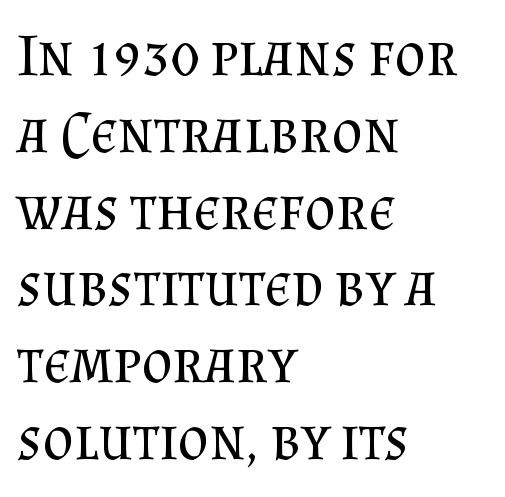
Q: Is the text bold? A: No.
Q: Is the text italic (slanted)? A: No, it is upright.
Q: Is the typeface a serif or a sans-serif typeface? A: Serif.
Q: Is the text underlined? A: No.
Q: How is the paragraph aligned? A: Left-aligned.
Q: Is the spacing between letters normal or unusually wide? A: Normal.
Q: Is the spacing between lines tight, normal or loose? A: Normal.
Q: Width (condensed, normal, or wide)? A: Normal.
Q: Stroke contrast? A: Medium.
Q: x-height? A: Small.
Q: Monospaced? A: No.
